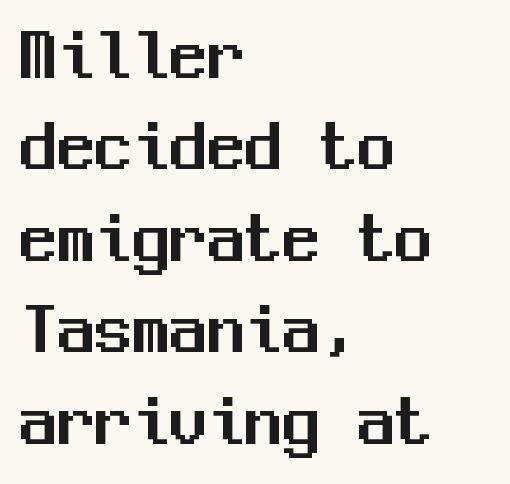
{"serif": "no", "italic": "no", "width": "normal", "stroke_contrast": "medium", "x_height": "medium", "monospaced": "yes", "underline": "no", "align": "left", "line_spacing_ratio": 1.22, "letter_spacing": "normal", "letter_spacing_em": 0.0, "glyph_px": 75}
